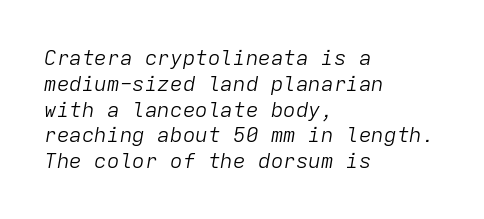
Q: Is the text bold? A: No.
Q: Is the text italic (slanted)? A: Yes, it leans right by about 9 degrees.
Q: Is the text underlined? A: No.
Q: How is the paragraph aligned? A: Left-aligned.
Q: Is the spacing between letters normal or unusually wide? A: Normal.
